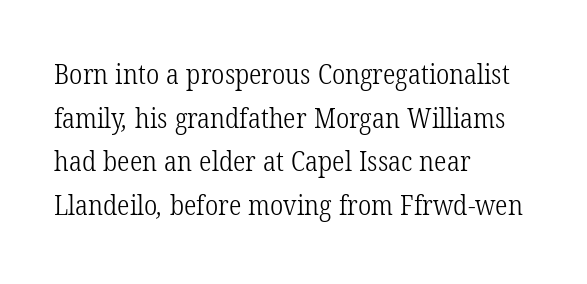
Q: Is the text bold? A: No.
Q: Is the typeface a serif or a sans-serif typeface? A: Serif.
Q: Is the text underlined? A: No.
Q: How is the paragraph aligned? A: Left-aligned.
Q: Is the spacing between letters normal or unusually wide? A: Normal.
Q: Is the spacing between lines tight, normal or loose? A: Normal.
Q: Width (condensed, normal, or wide)? A: Condensed.
Q: Stroke contrast? A: Low.
Q: x-height? A: Medium.
Q: Monospaced? A: No.
